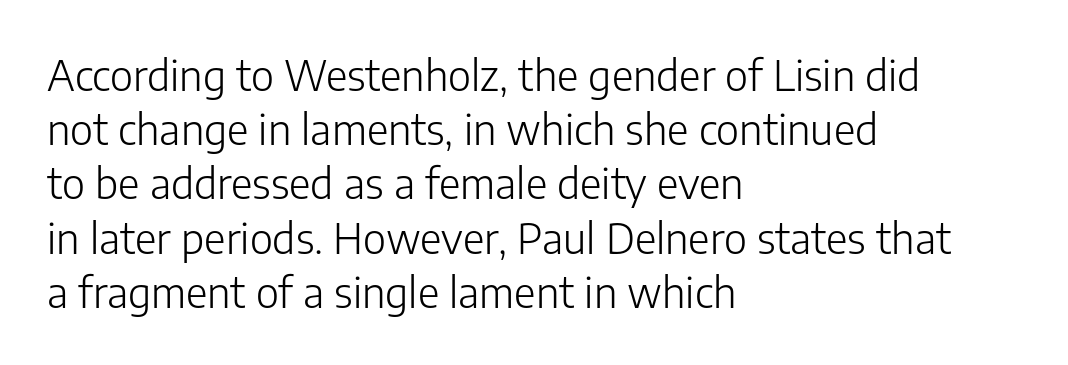
Q: Is the text bold? A: No.
Q: Is the text italic (slanted)? A: No, it is upright.
Q: Is the typeface a serif or a sans-serif typeface? A: Sans-serif.
Q: Is the text underlined? A: No.
Q: How is the paragraph aligned? A: Left-aligned.
Q: Is the spacing between letters normal or unusually wide? A: Normal.
Q: Is the spacing between lines tight, normal or loose? A: Normal.
Q: Width (condensed, normal, or wide)? A: Normal.
Q: Stroke contrast? A: Low.
Q: x-height? A: Medium.
Q: Monospaced? A: No.
